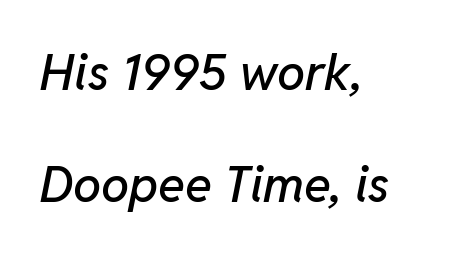
Regarding leading, the lines here are spaced well apart. Each row of text sits above clean, open space. Each letter keeps its own natural width here, so spacing adapts to shape. In terms of letterspacing, this is plain default setting. Typeset ragged right — the left edge is the straight one. Notice how the stems are inclined rather than vertical — that's the hallmark of italics.
